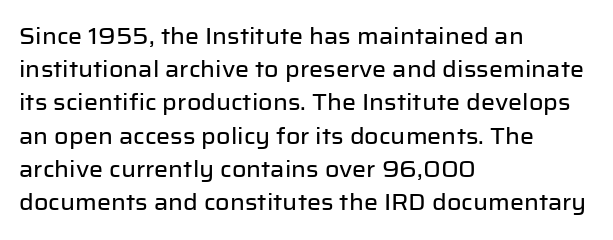
{"italic": "no", "underline": "no", "align": "left", "line_spacing": "normal", "line_spacing_ratio": 1.51, "letter_spacing": "normal", "letter_spacing_em": 0.0, "glyph_px": 22}
